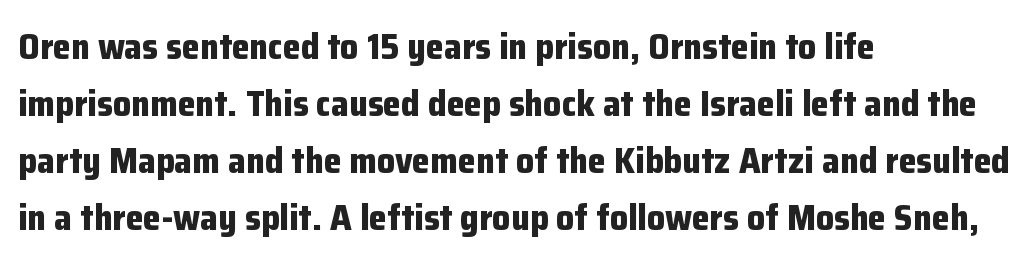
Q: Is the text bold? A: Yes.
Q: Is the text italic (slanted)? A: No, it is upright.
Q: Is the typeface a serif or a sans-serif typeface? A: Sans-serif.
Q: Is the text underlined? A: No.
Q: How is the paragraph aligned? A: Left-aligned.
Q: Is the spacing between letters normal or unusually wide? A: Normal.
Q: Is the spacing between lines tight, normal or loose? A: Normal.
Q: Width (condensed, normal, or wide)? A: Normal.
Q: Stroke contrast? A: Low.
Q: x-height? A: Medium.
Q: Monospaced? A: No.
